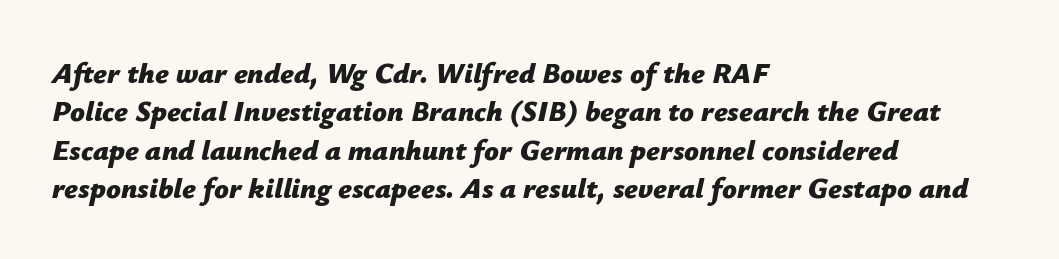
Between one letter and the next there's only the usual sliver of space. Observe the lean: these are italic letterforms. Has an underline been added? It has not. Compared with typical paragraphs, the rows here are spaced about the same. Looks like regular typesetting: each glyph gets only the width it needs.
